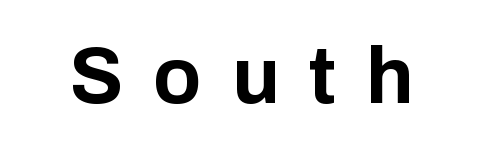
{"serif": "no", "italic": "no", "bold": "yes", "weight": "bold", "width": "normal", "stroke_contrast": "low", "x_height": "medium", "monospaced": "no", "underline": "no", "letter_spacing": "wide", "letter_spacing_em": 0.38, "glyph_px": 79}
